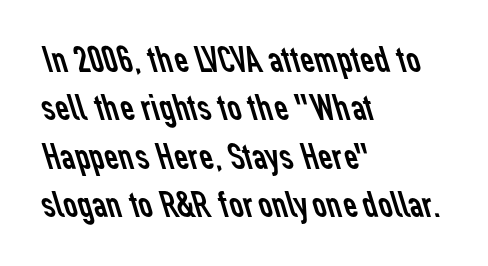
The line texture is even and compact thanks to regular tracking. No letter is thick-stroked: the sample isn't bold. Any mark beneath the type? The region is blank. Spacing verdict: proportional, widths tailored to each character. Is this a sans? Yes — the strokes have no serifs.
